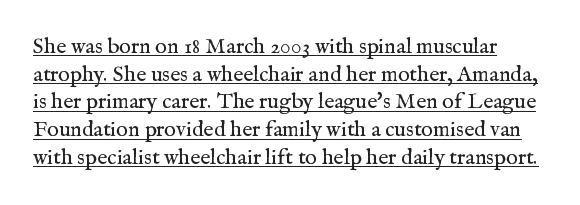
The image shows 22 px text type, upright; set normal line spacing (1.26x), normal letter spacing, underlined.
